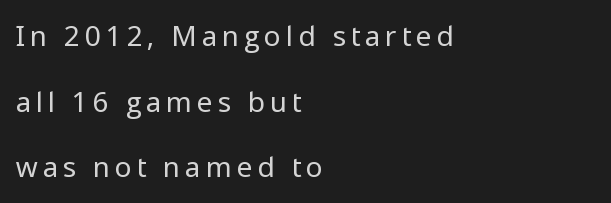
The image shows 28 px regular-weight sans-serif type, upright; set left-aligned, loose line spacing (2.34x), not underlined; low stroke contrast and a medium x-height.
